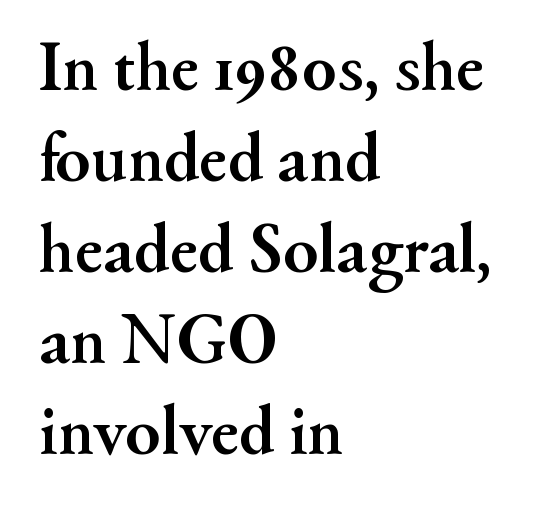
How would I describe the line gaps? Plain and ordinary. This is roman type, the default non-slanted kind. The space beneath each line is pristine and unruled. The face used here is rendered with its standard letterfit. The rag falls on the right side of this text block. Pretty heavy lettering here — definitely bold.
